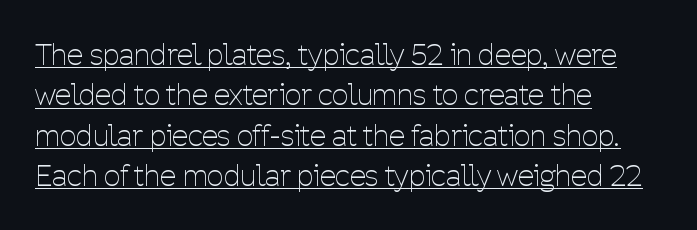
The image shows 29 px thin, condensed sans-serif type, upright; set left-aligned, normal line spacing (1.39x), normal letter spacing, underlined; low stroke contrast and a medium x-height.
